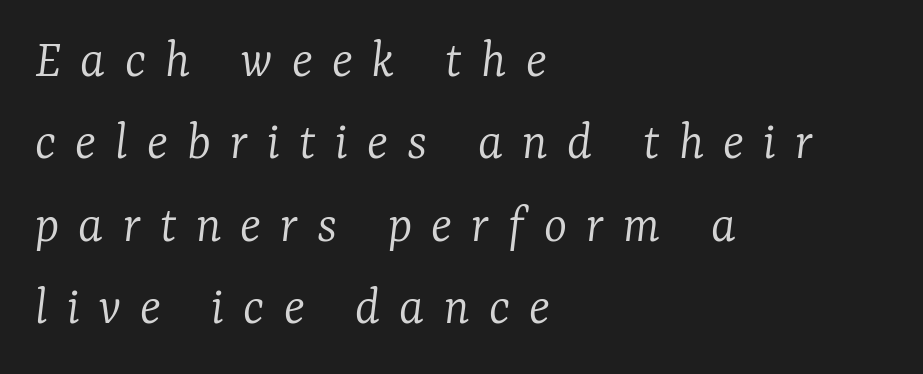
Q: Is the text bold? A: No.
Q: Is the text italic (slanted)? A: Yes, it leans right by about 7 degrees.
Q: Is the typeface a serif or a sans-serif typeface? A: Serif.
Q: Is the text underlined? A: No.
Q: How is the paragraph aligned? A: Left-aligned.
Q: Is the spacing between letters normal or unusually wide? A: Unusually wide.
Q: Is the spacing between lines tight, normal or loose? A: Normal.
Q: Width (condensed, normal, or wide)? A: Normal.
Q: Stroke contrast? A: Low.
Q: x-height? A: Medium.
Q: Monospaced? A: No.
